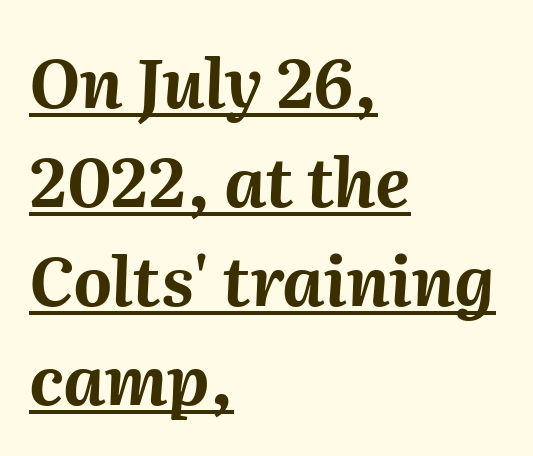
The image shows 67 px bold type, italic (leaning right); set left-aligned, normal line spacing (1.48x), normal letter spacing, underlined; medium stroke contrast and a medium x-height.
